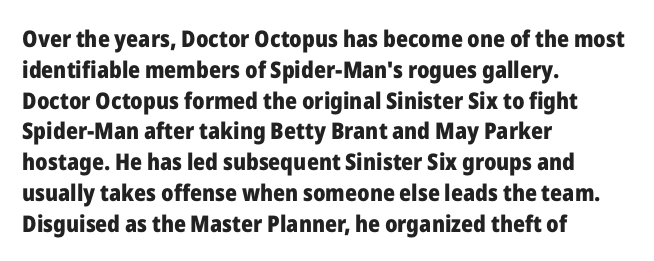
The image shows 23 px bold type, upright; set left-aligned, normal line spacing (1.34x), normal letter spacing, not underlined.
